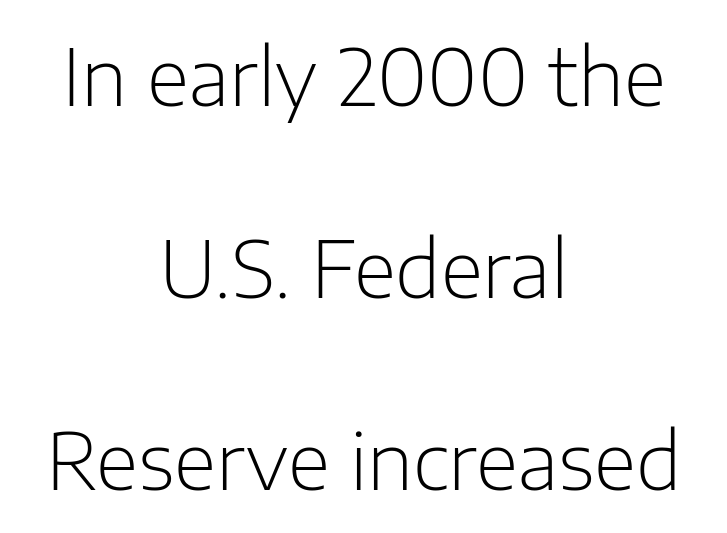
The face looks like a standard text weight, possibly lighter. Each letter keeps its own natural width here, so spacing adapts to shape. Between one letter and the next there's only the usual sliver of space. Nope, not italic — everything's standing straight. The glyphs in this specimen are sans serif.
